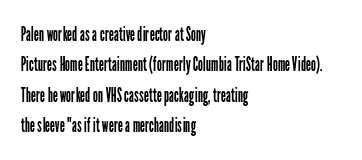
The typesetting does not lean heavy: it is not bold. Words appear dense and cohesive because spacing is normal. Every character sits straight up, as roman type does. What's the leading like? Ordinary, nothing unusual. Glance below the letters and you will spot only blank space.
